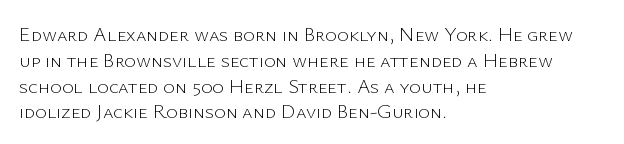
Q: Is the text bold? A: No.
Q: Is the text italic (slanted)? A: No, it is upright.
Q: Is the text underlined? A: No.
Q: How is the paragraph aligned? A: Left-aligned.
Q: Is the spacing between letters normal or unusually wide? A: Normal.
Q: Is the spacing between lines tight, normal or loose? A: Normal.
